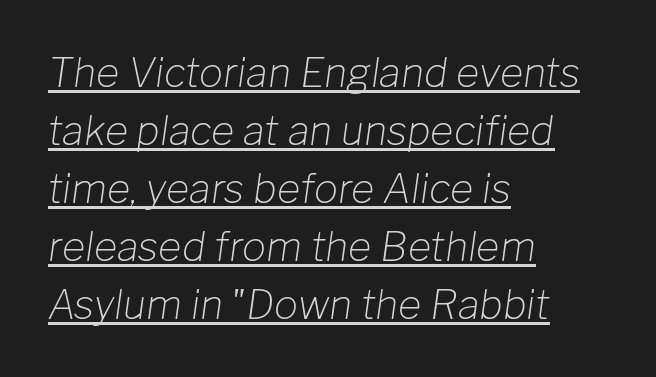
Q: Is the text bold? A: No.
Q: Is the text italic (slanted)? A: Yes, it leans right by about 8 degrees.
Q: Is the text underlined? A: Yes.
Q: How is the paragraph aligned? A: Left-aligned.
Q: Is the spacing between letters normal or unusually wide? A: Normal.
Q: Is the spacing between lines tight, normal or loose? A: Normal.
Q: Width (condensed, normal, or wide)? A: Normal.
Q: Stroke contrast? A: Low.
Q: x-height? A: Medium.
Q: Monospaced? A: No.
